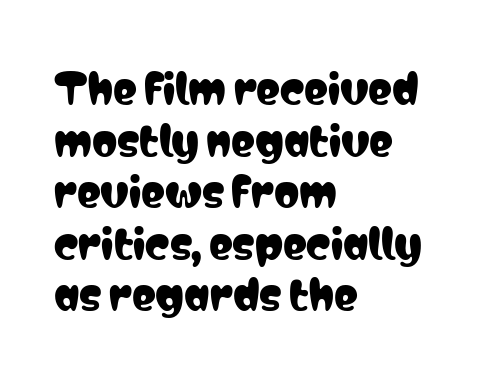
The line texture is even and compact thanks to regular tracking. The passage shown is typed in a proportional face where columns would drift. The typesetter chose a ragged-right arrangement here. Italic? Not at all — the glyphs are vertical. Regular leading. Is this a sans? Yes — the strokes have no serifs.
